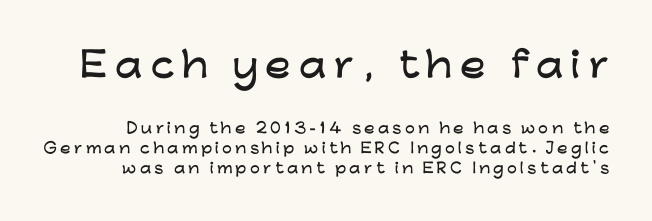
The image shows 34 px wide sans-serif type, upright; set normal line spacing (1.44x), unusually wide letter spacing (+0.23 em), not underlined; the first (top) block is 2.43x larger; low stroke contrast and a medium x-height.
